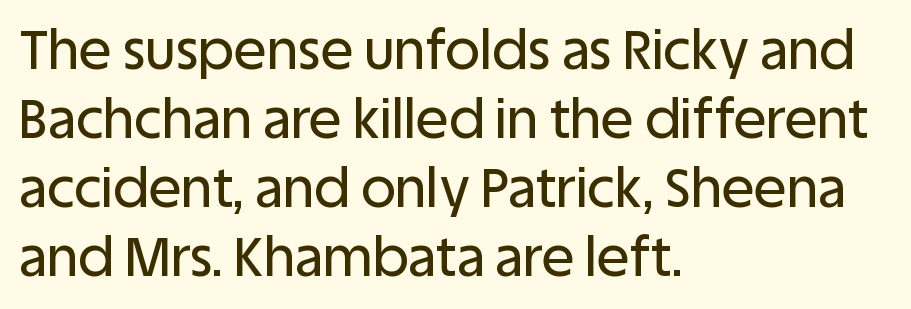
Q: Is the text italic (slanted)? A: No, it is upright.
Q: Is the typeface a serif or a sans-serif typeface? A: Sans-serif.
Q: Is the text underlined? A: No.
Q: How is the paragraph aligned? A: Left-aligned.
Q: Is the spacing between letters normal or unusually wide? A: Normal.
Q: Is the spacing between lines tight, normal or loose? A: Normal.
Q: Width (condensed, normal, or wide)? A: Normal.
Q: Stroke contrast? A: Low.
Q: x-height? A: Large.
Q: Monospaced? A: No.
